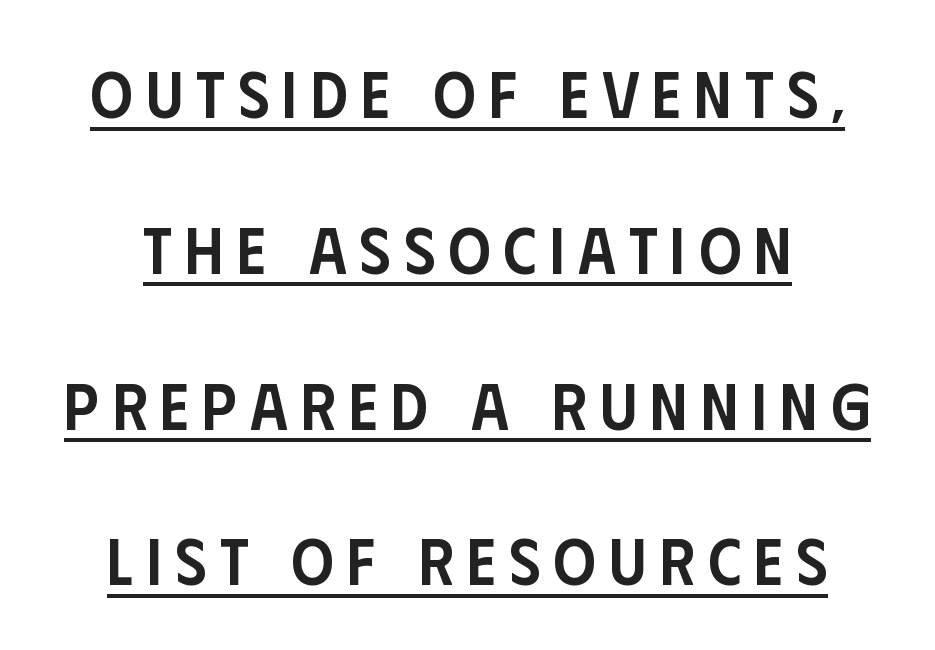
Q: Is the text bold? A: Semi-bold.
Q: Is the text italic (slanted)? A: No, it is upright.
Q: Is the typeface a serif or a sans-serif typeface? A: Sans-serif.
Q: Is the text underlined? A: Yes.
Q: Is the spacing between letters normal or unusually wide? A: Unusually wide.
Q: Is the spacing between lines tight, normal or loose? A: Loose.
Q: Width (condensed, normal, or wide)? A: Condensed.
Q: Stroke contrast? A: Low.
Q: x-height? A: Large.
Q: Monospaced? A: No.
